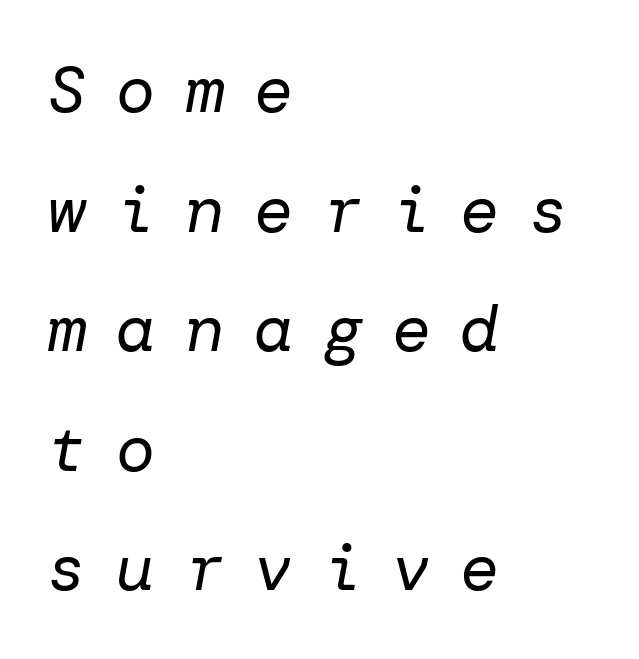
{"italic": "yes", "lean": "right", "slant_degrees": 10, "bold": "no", "weight": "regular", "width": "normal", "stroke_contrast": "low", "x_height": "medium", "underline": "no", "align": "left", "line_spacing_ratio": 1.84, "letter_spacing": "wide", "letter_spacing_em": 0.46, "glyph_px": 65}
